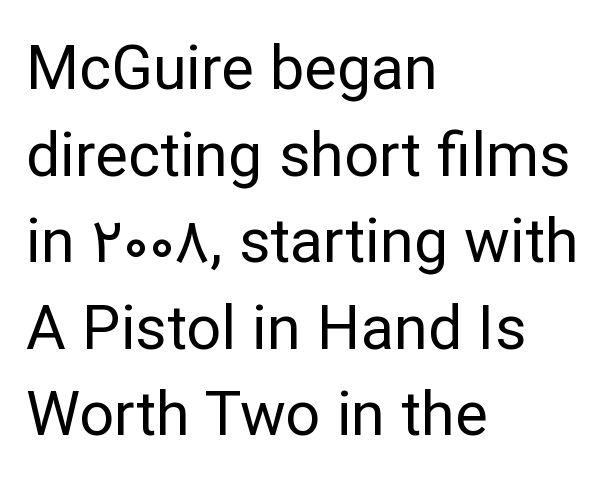
This sample keeps an unexceptional amount of space between lines. The typeface has the unassuming heft of standard copy or less. The letters advance in unequal steps, a hallmark of proportional type. Characters follow at the spacing the type designer built in. All the whitespace from short lines collects on the right. The zone under the glyphs is completely vacant.
